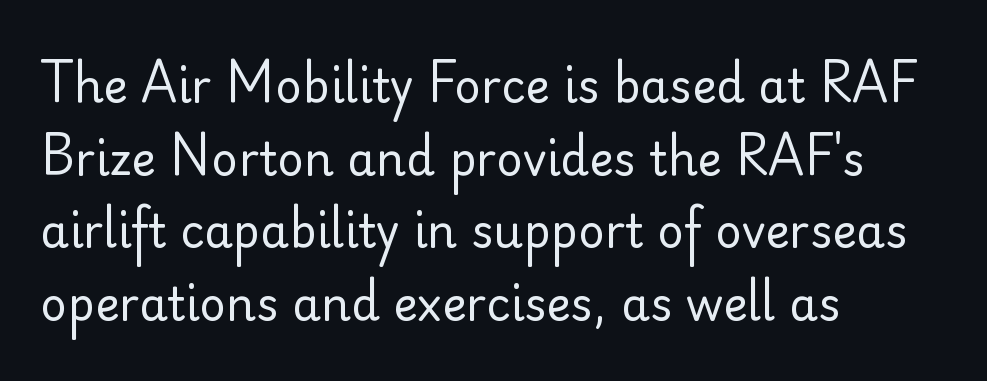
{"serif": "no", "italic": "no", "bold": "no", "weight": "regular", "width": "normal", "stroke_contrast": "low", "x_height": "small", "monospaced": "no", "underline": "no", "align": "left", "line_spacing": "normal", "line_spacing_ratio": 1.58, "letter_spacing": "normal", "letter_spacing_em": 0.0, "glyph_px": 46}
